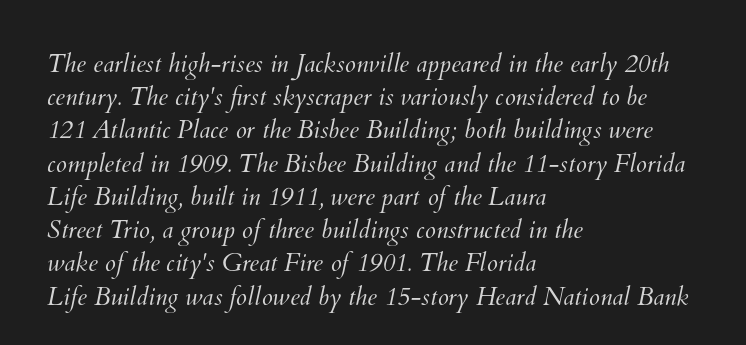
The image shows 25 px text type; set left-aligned, normal line spacing (1.33x), normal letter spacing, not underlined.
